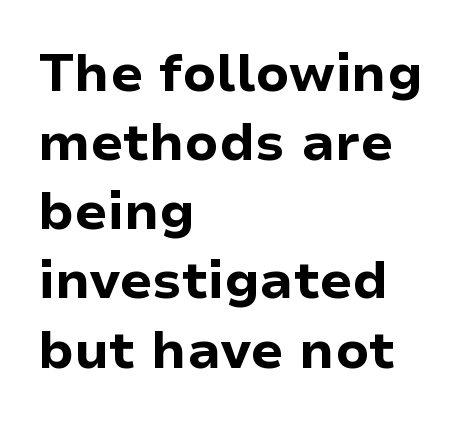
Q: Is the text bold? A: Yes.
Q: Is the text italic (slanted)? A: No, it is upright.
Q: Is the typeface a serif or a sans-serif typeface? A: Sans-serif.
Q: Is the text underlined? A: No.
Q: How is the paragraph aligned? A: Left-aligned.
Q: Is the spacing between letters normal or unusually wide? A: Normal.
Q: Is the spacing between lines tight, normal or loose? A: Normal.
Q: Width (condensed, normal, or wide)? A: Normal.
Q: Stroke contrast? A: Low.
Q: x-height? A: Medium.
Q: Monospaced? A: No.
